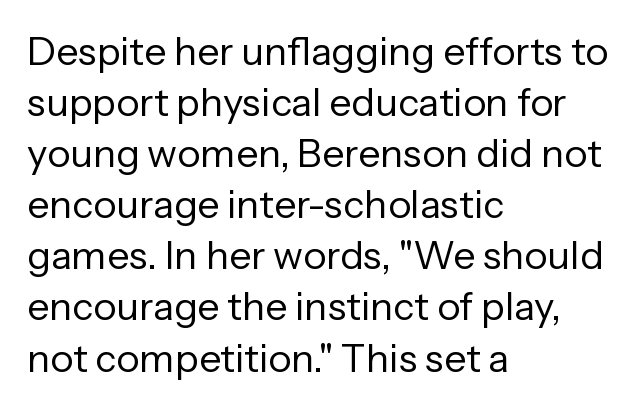
{"serif": "no", "italic": "no", "bold": "no", "weight": "regular", "width": "normal", "stroke_contrast": "low", "x_height": "medium", "monospaced": "no", "underline": "no", "align": "left", "line_spacing": "normal", "line_spacing_ratio": 1.31, "letter_spacing": "normal", "letter_spacing_em": 0.0, "glyph_px": 39}
